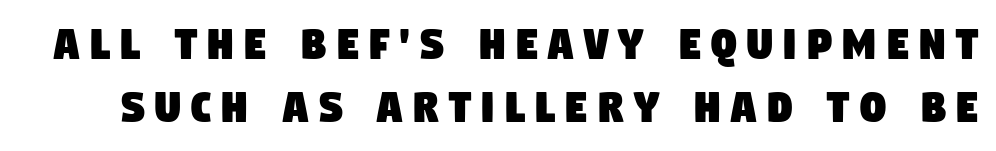
These lines are composed in type without serifs. Quick note: underline off. You could not count columns in this text — the font is proportionally spaced.
